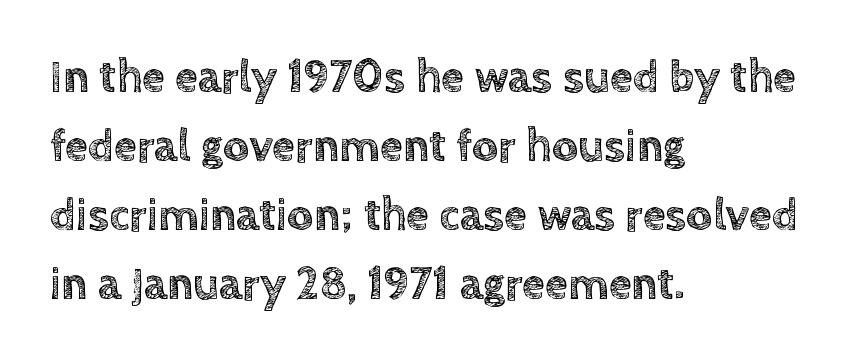
{"italic": "no", "width": "normal", "x_height": "large", "monospaced": "no", "underline": "no", "align": "left", "line_spacing": "normal", "line_spacing_ratio": 1.5, "letter_spacing": "normal", "letter_spacing_em": 0.0, "glyph_px": 46}
